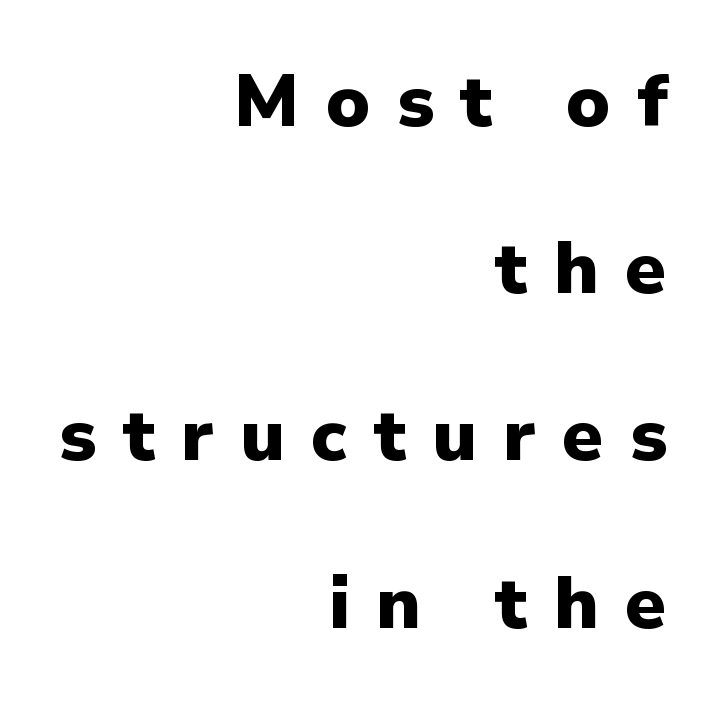
The letters stand straight up with perfectly vertical stems. Notice how the passage keeps a crisp vertical edge on the right only. A typesetter would label this face a sans. Baseline-to-baseline distance is far greater than the letter height. The sample has been set heavy, in full bold.
